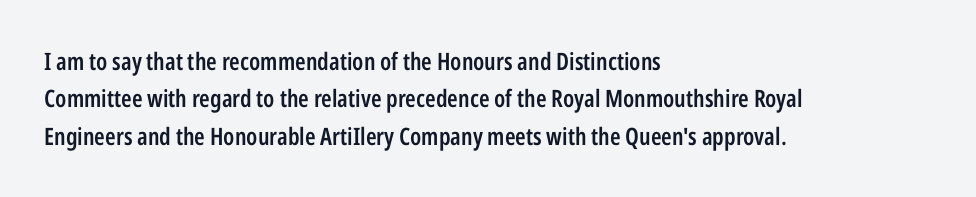
Summary of vertical rhythm: regular, with standard interline spacing. Do the letters lean? They stand straight. The passage is arranged the way most books set body copy — flush left. Bare-footed words on every line. The gaps between neighbouring characters are ordinary and unremarkable.
